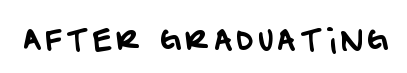
The image shows 29 px sans-serif type; set not underlined; low stroke contrast and a large x-height.
